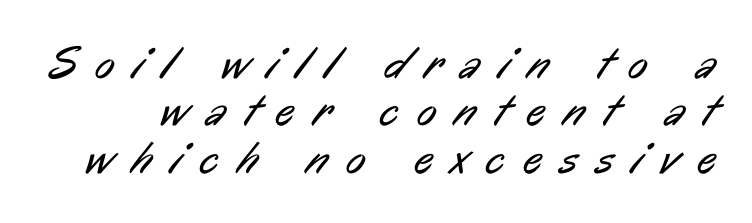
{"serif": "no", "bold": "no", "weight": "regular", "width": "condensed", "stroke_contrast": "low", "x_height": "medium", "monospaced": "no", "underline": "no", "line_spacing": "tight", "line_spacing_ratio": 1.03, "letter_spacing": "wide", "letter_spacing_em": 0.41, "glyph_px": 46}
